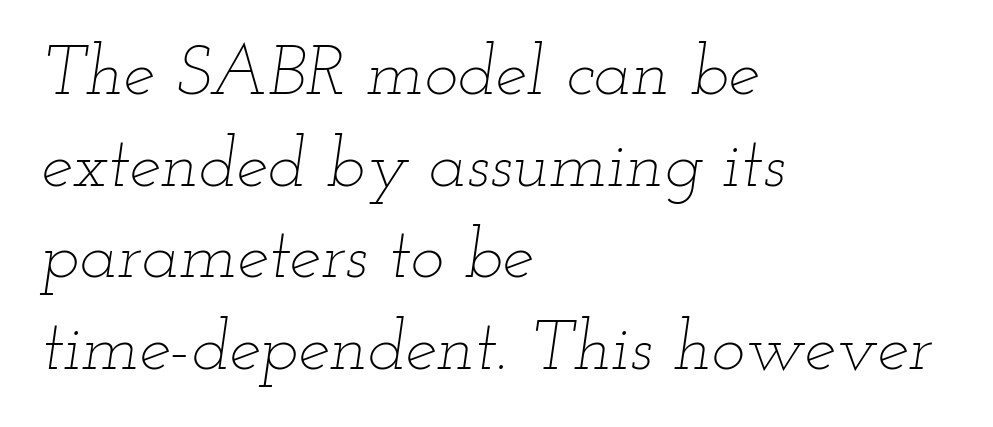
{"italic": "yes", "lean": "right", "slant_degrees": 12, "bold": "no", "weight": "thin", "width": "wide", "stroke_contrast": "low", "x_height": "small", "monospaced": "no", "underline": "no", "align": "left", "line_spacing": "normal", "line_spacing_ratio": 1.29, "letter_spacing": "normal", "letter_spacing_em": 0.0, "glyph_px": 71}
